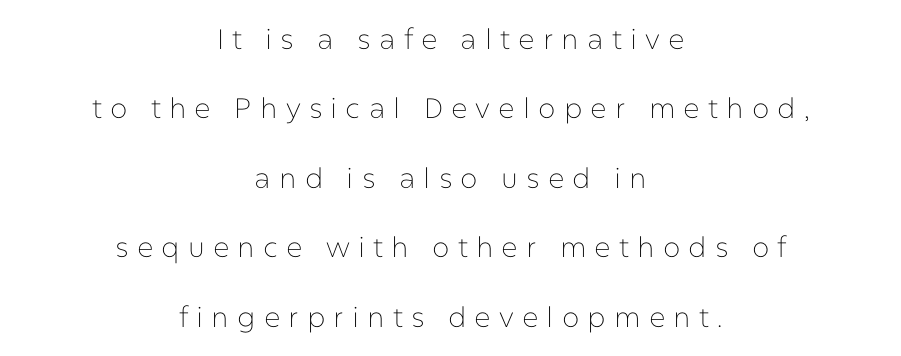
Is this a fixed-width face? No — the glyphs have proportional, varying widths. The weight would be labelled regular, book, light, or lighter still. The foot of each line stays bare and open. Tracking value appears strongly positive — letters spread wide. This is the regular roman posture of the typeface. Rows of type keep a wide berth in the vertical direction.
